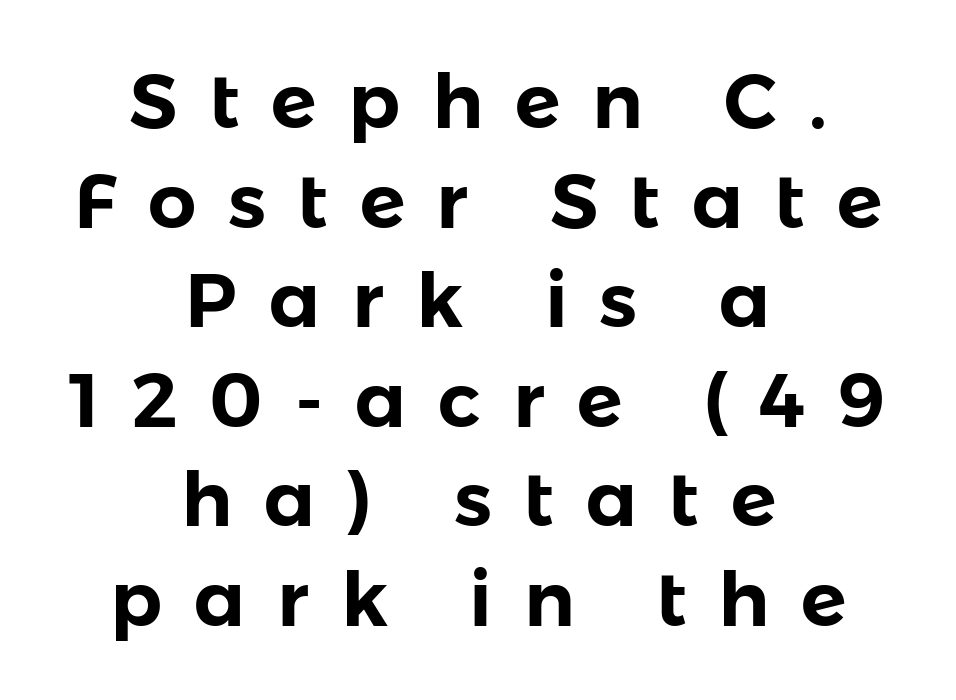
{"serif": "no", "italic": "no", "width": "normal", "stroke_contrast": "low", "x_height": "medium", "monospaced": "no", "underline": "no", "align": "center", "line_spacing": "normal", "line_spacing_ratio": 1.31, "letter_spacing": "wide", "letter_spacing_em": 0.42, "glyph_px": 76}
